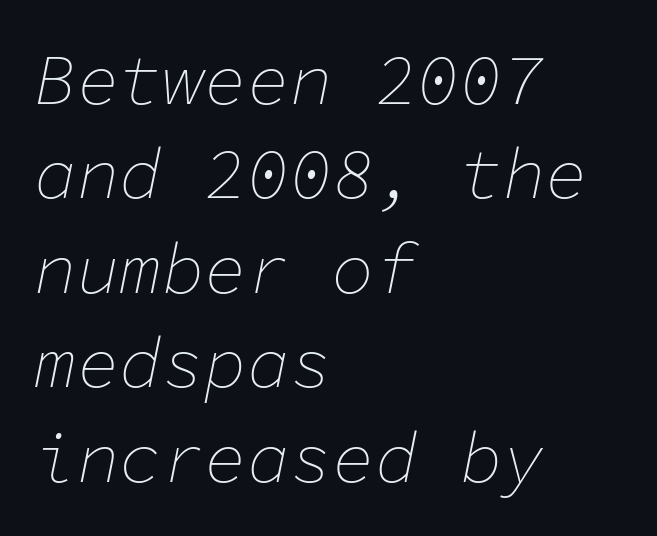
Q: Is the text bold? A: No.
Q: Is the text italic (slanted)? A: Yes, it leans right by about 11 degrees.
Q: Is the text underlined? A: No.
Q: How is the paragraph aligned? A: Left-aligned.
Q: Is the spacing between letters normal or unusually wide? A: Normal.
Q: Is the spacing between lines tight, normal or loose? A: Normal.
Q: Width (condensed, normal, or wide)? A: Normal.
Q: Stroke contrast? A: Low.
Q: x-height? A: Medium.
Q: Monospaced? A: Yes.
